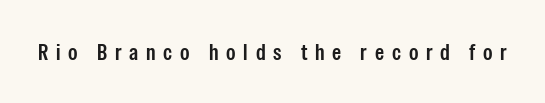
The image shows 23 px text type, upright; set unusually wide letter spacing (+0.34 em), not underlined.
